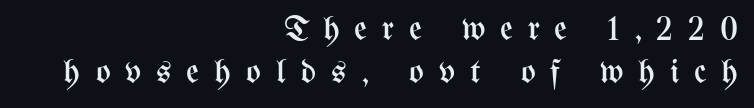
Q: Is the text bold? A: No.
Q: Is the text italic (slanted)? A: No, it is upright.
Q: Is the text underlined? A: No.
Q: How is the paragraph aligned? A: Right-aligned.
Q: Is the spacing between letters normal or unusually wide? A: Unusually wide.
Q: Width (condensed, normal, or wide)? A: Condensed.
Q: Stroke contrast? A: Medium.
Q: x-height? A: Medium.
Q: Monospaced? A: No.
